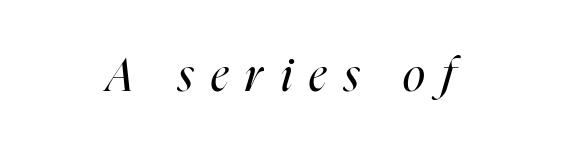
{"italic": "yes", "lean": "right", "slant_degrees": 16, "bold": "no", "weight": "regular", "width": "condensed", "stroke_contrast": "high", "x_height": "medium", "monospaced": "no", "underline": "no", "letter_spacing": "wide", "letter_spacing_em": 0.38, "glyph_px": 46}
